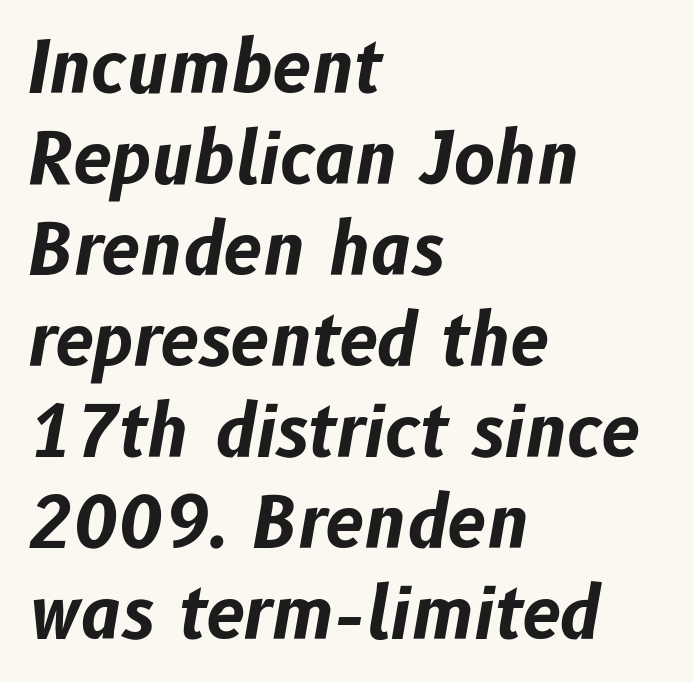
The image shows 70 px bold type, italic (leaning right); set left-aligned, normal line spacing (1.3x), normal letter spacing, not underlined; low stroke contrast and a medium x-height.
